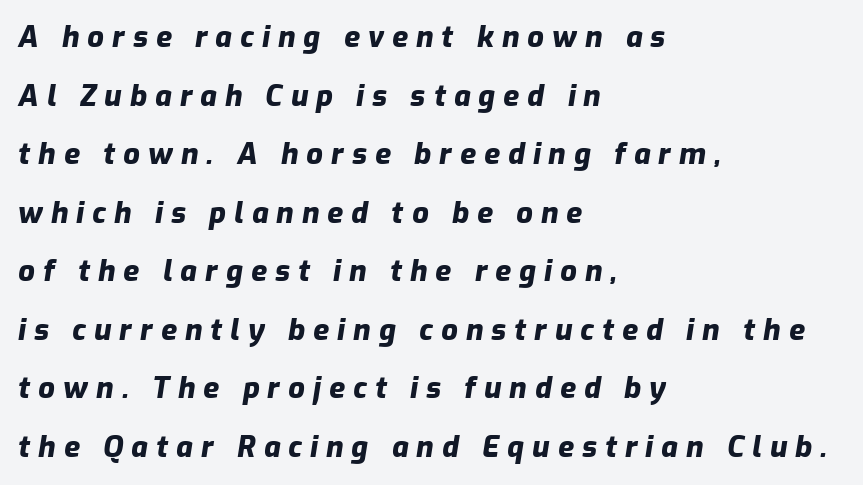
Q: Is the text bold? A: Yes.
Q: Is the text italic (slanted)? A: Yes, it leans right by about 9 degrees.
Q: Is the text underlined? A: No.
Q: How is the paragraph aligned? A: Left-aligned.
Q: Is the spacing between letters normal or unusually wide? A: Unusually wide.
Q: Is the spacing between lines tight, normal or loose? A: Loose.
Q: Width (condensed, normal, or wide)? A: Normal.
Q: Stroke contrast? A: Low.
Q: x-height? A: Medium.
Q: Monospaced? A: No.
